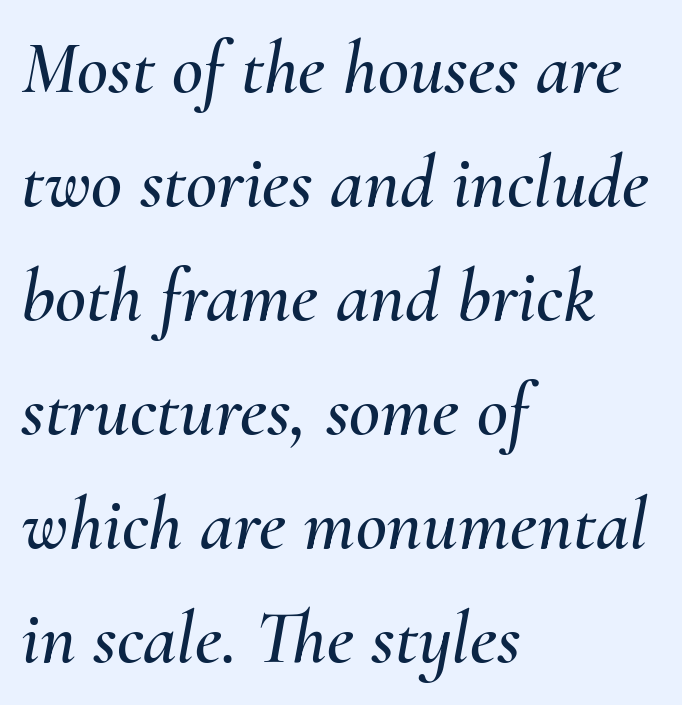
{"italic": "yes", "lean": "right", "slant_degrees": 10, "width": "normal", "stroke_contrast": "medium", "x_height": "small", "monospaced": "no", "underline": "no", "align": "left", "line_spacing": "normal", "line_spacing_ratio": 1.5, "letter_spacing": "normal", "letter_spacing_em": 0.0, "glyph_px": 76}
